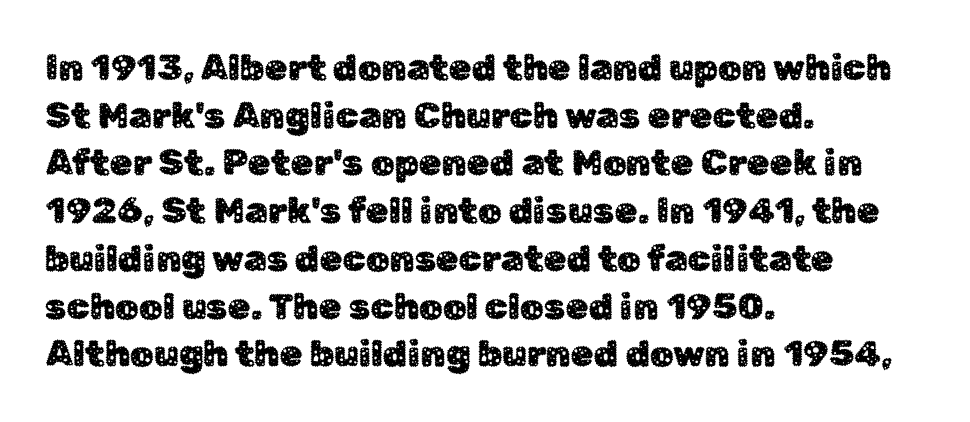
The image shows 37 px sans-serif type, upright; set left-aligned, normal line spacing (1.29x), normal letter spacing, not underlined; low stroke contrast and a medium x-height.
